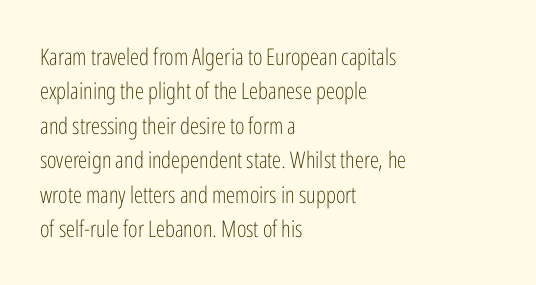
Observe the ordinary spacing: letters are neighbours, not strangers. Only glyphs here, with clear space below each row. Honestly, the row spacing looks completely unremarkable. No letter is thick-stroked: the sample isn't bold.
